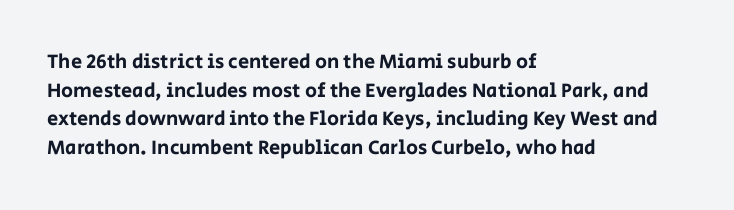
Every character sits straight up, as roman type does. The glyphs are unaccompanied by any horizontal stroke below them. Normally led — the rows are evenly, conventionally spaced. If you drew a ruler down the left edge, every line would touch it. The type is set solid horizontally, with unmodified tracking.
